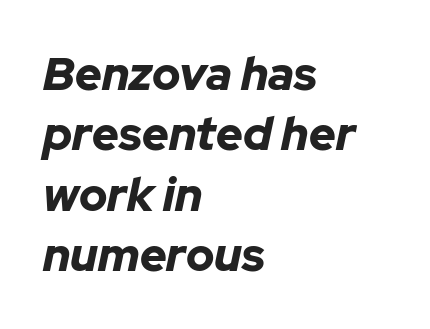
The image shows 46 px bold type, italic (leaning right); set left-aligned, normal line spacing (1.31x), normal letter spacing, not underlined; low stroke contrast and a medium x-height.
